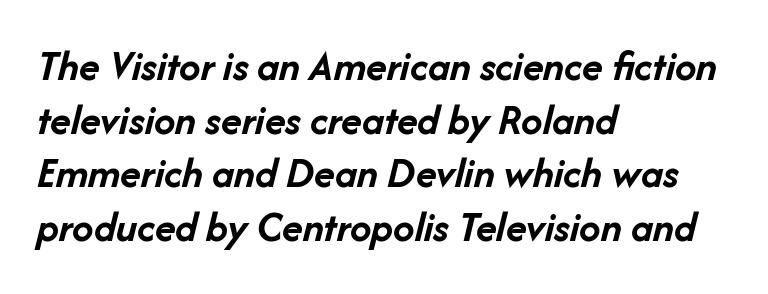
{"italic": "yes", "lean": "right", "slant_degrees": 14, "bold": "yes", "weight": "semibold", "width": "normal", "stroke_contrast": "low", "x_height": "medium", "monospaced": "no", "underline": "no", "align": "left", "line_spacing": "normal", "line_spacing_ratio": 1.25, "letter_spacing": "normal", "letter_spacing_em": 0.0, "glyph_px": 43}
